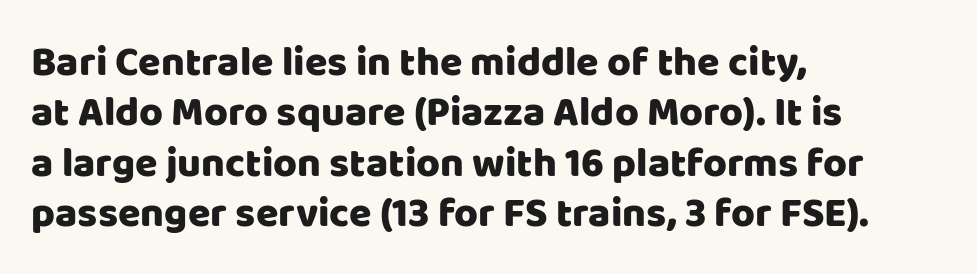
The area under the type is left untouched. Typeset ragged right — the left edge is the straight one. The line texture is even and compact thanks to regular tracking. Examine the stroke ends and you'll find no serifs. Think of a printed novel: that variable character pitch is what you see here. Posture: straight, roman, zero tilt.
